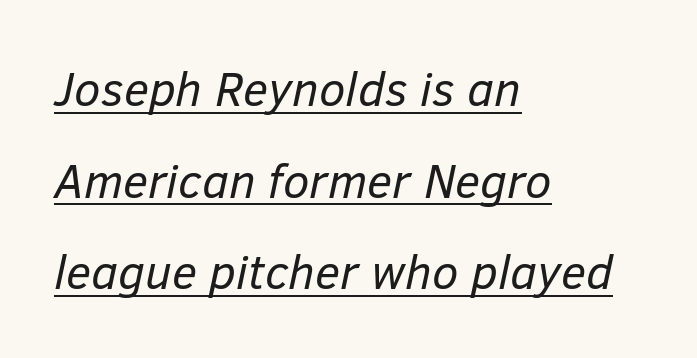
{"italic": "yes", "lean": "right", "slant_degrees": 12, "bold": "no", "weight": "regular", "width": "normal", "stroke_contrast": "low", "x_height": "medium", "monospaced": "no", "underline": "yes", "align": "left", "line_spacing": "loose", "line_spacing_ratio": 1.91, "letter_spacing": "normal", "letter_spacing_em": 0.0, "glyph_px": 48}
